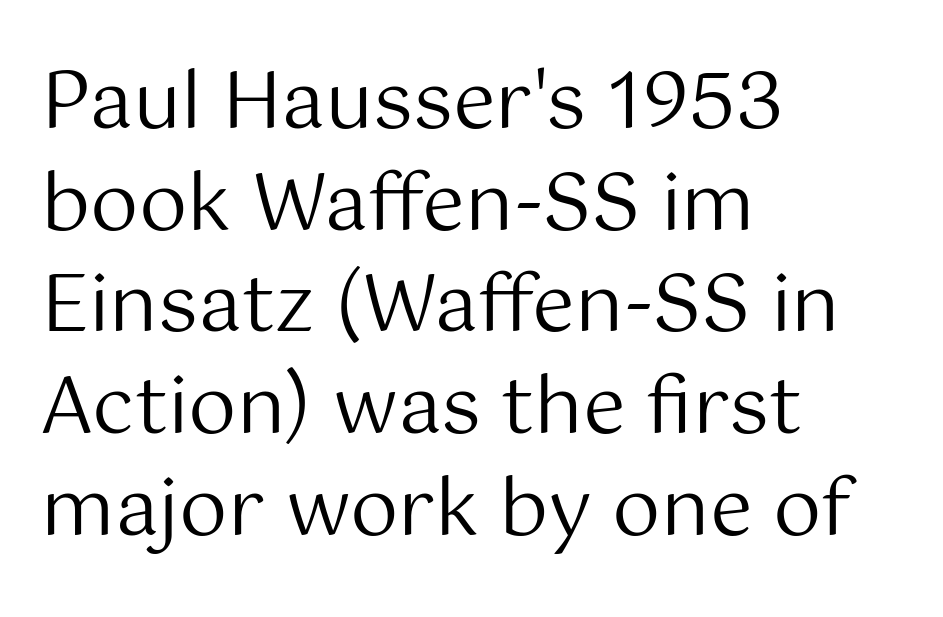
{"serif": "no", "italic": "no", "bold": "no", "weight": "regular", "width": "normal", "stroke_contrast": "medium", "x_height": "medium", "monospaced": "no", "underline": "no", "align": "left", "line_spacing": "normal", "line_spacing_ratio": 1.32, "letter_spacing": "normal", "letter_spacing_em": 0.0, "glyph_px": 77}
